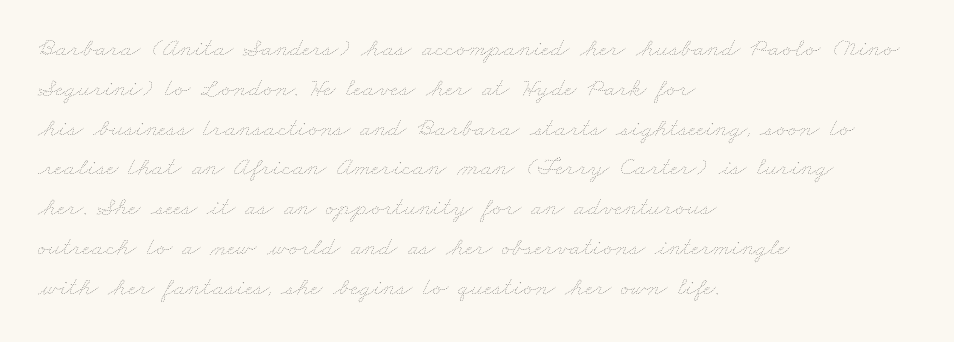
The image shows 26 px text type; set left-aligned, normal line spacing (1.53x), normal letter spacing, not underlined.
